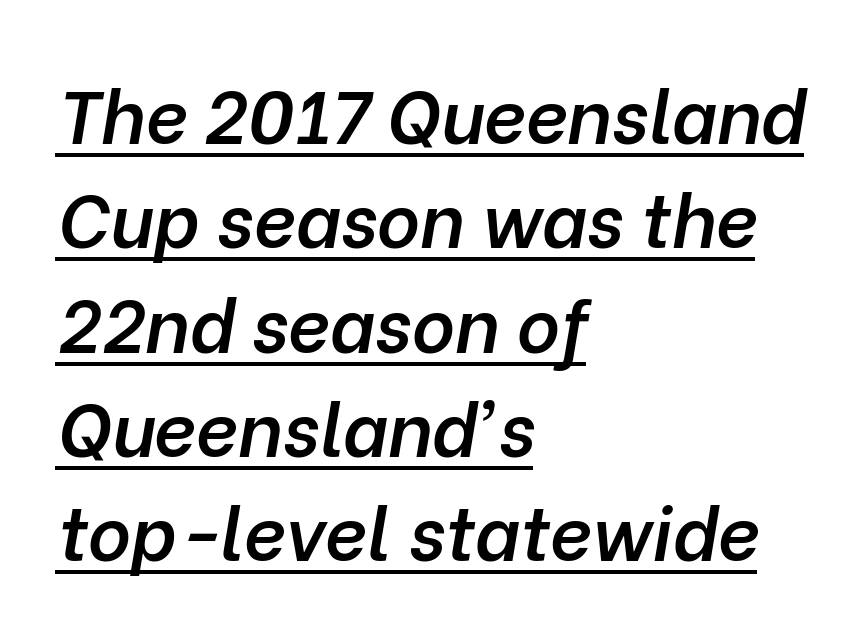
Spacing between characters is what you'd get straight out of the box. Honestly, the row spacing looks completely unremarkable. Notice how a bar underscores the lettering throughout. Where is the straight margin? On the left. Proportional: the letters do not fall into vertical columns.
